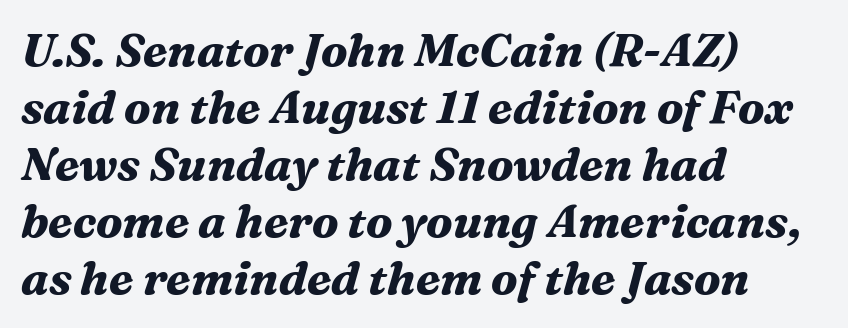
The type is set solid horizontally, with unmodified tracking. You can tell it's italic because the verticals aren't actually vertical. Do the characters align in a grid? No, the font is proportional. The foot of each line stays bare and open. These lines are composed in type with serifs.
